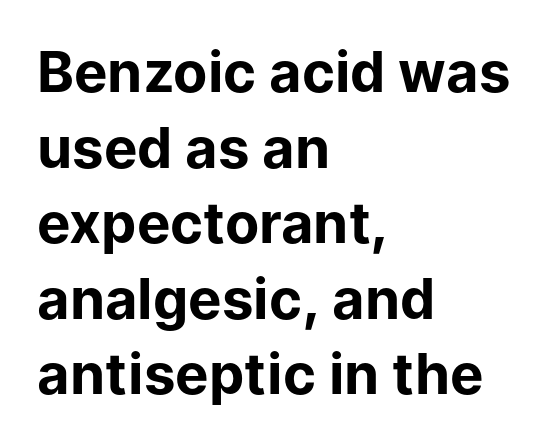
Thick stems and heavy bowls — unmistakably bold. Do the characters align in a grid? No, the font is proportional. The typesetter chose a ragged-right arrangement here. The passage shown is not underscored anywhere. There is no visible air inserted between adjacent glyphs. The passage shown is typeset with a sans-serif family.
